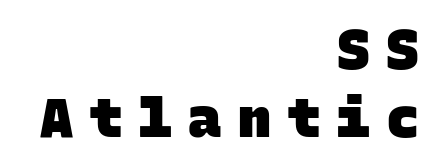
Q: Is the text bold? A: Yes.
Q: Is the typeface a serif or a sans-serif typeface? A: Sans-serif.
Q: Is the text underlined? A: No.
Q: How is the paragraph aligned? A: Right-aligned.
Q: Is the spacing between letters normal or unusually wide? A: Unusually wide.
Q: Width (condensed, normal, or wide)? A: Normal.
Q: Stroke contrast? A: Low.
Q: x-height? A: Large.
Q: Monospaced? A: Yes.
